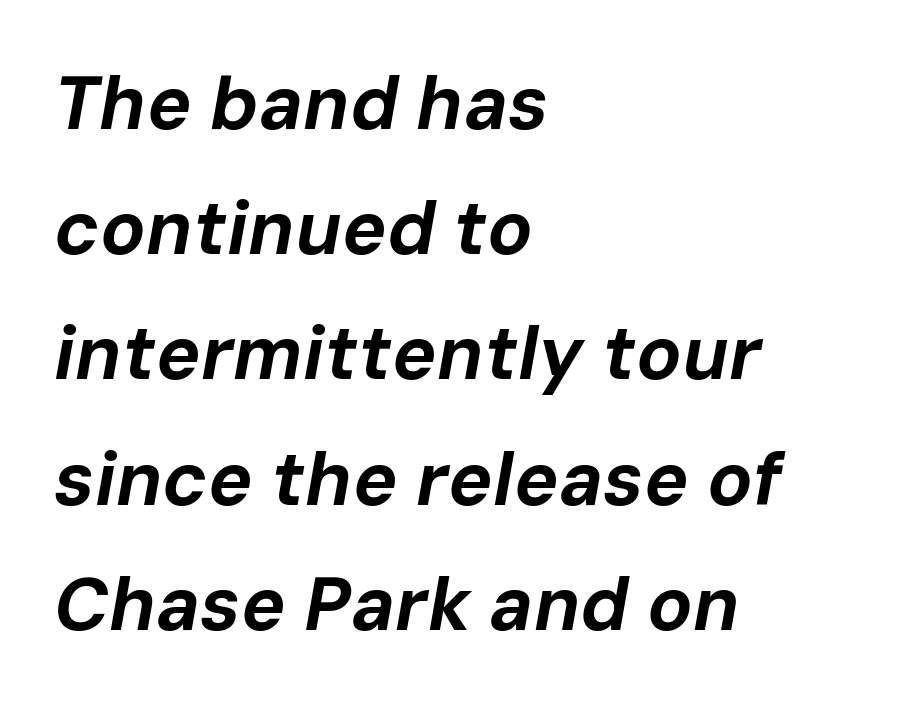
{"italic": "yes", "lean": "right", "slant_degrees": 10, "bold": "yes", "weight": "bold", "width": "normal", "stroke_contrast": "low", "x_height": "medium", "monospaced": "no", "underline": "no", "align": "left", "line_spacing": "normal", "line_spacing_ratio": 1.67, "letter_spacing": "normal", "letter_spacing_em": 0.0, "glyph_px": 75}
